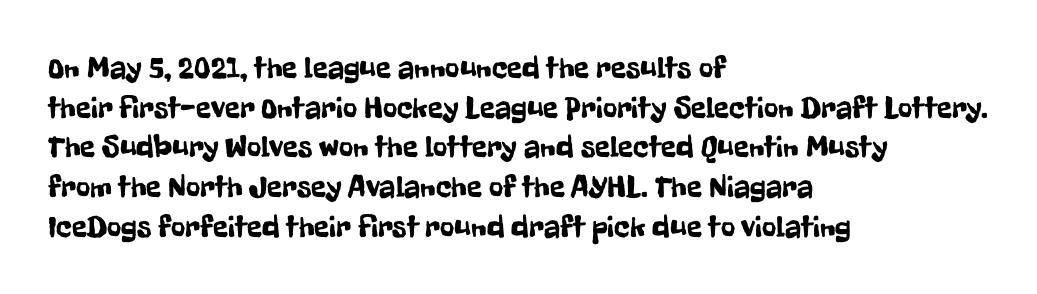
{"serif": "no", "italic": "no", "width": "condensed", "stroke_contrast": "low", "x_height": "medium", "monospaced": "no", "underline": "no", "align": "left", "line_spacing": "normal", "line_spacing_ratio": 1.28, "letter_spacing": "normal", "letter_spacing_em": 0.0, "glyph_px": 31}
